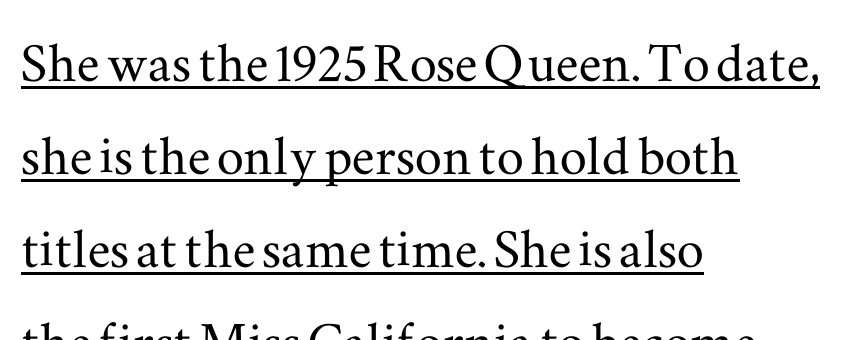
All the whitespace from short lines collects on the right. Notice how descenders clear the ascenders below comfortably — that's standard leading. The passage shown is underscored from start to finish. Check where the strokes stop: tiny serifs finish them off. When letters stand straight like this, we call the style roman or upright. The letterforms sit shoulder to shoulder at normal distance.
